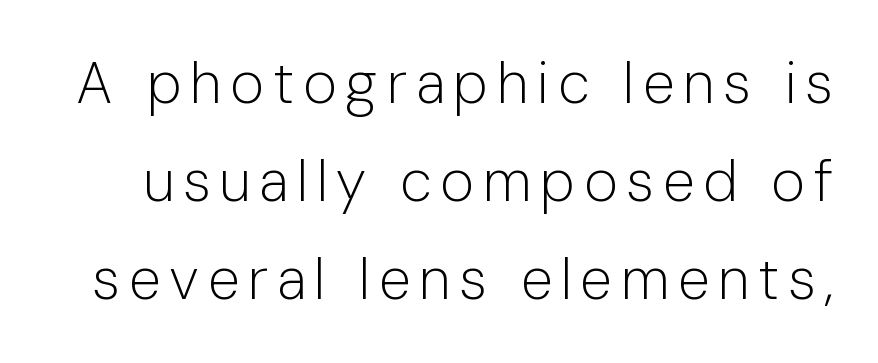
The image shows 58 px light sans-serif type, upright; set normal line spacing (1.69x), not underlined; low stroke contrast and a medium x-height.
